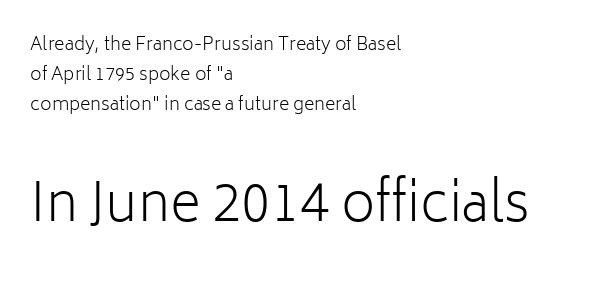
Q: Is the text bold? A: No.
Q: Is the text italic (slanted)? A: No, it is upright.
Q: Is the typeface a serif or a sans-serif typeface? A: Sans-serif.
Q: Is the text underlined? A: No.
Q: How is the paragraph aligned? A: Left-aligned.
Q: Is the spacing between letters normal or unusually wide? A: Normal.
Q: Is the spacing between lines tight, normal or loose? A: Normal.
Q: Which block of text is set in a larger size, the first (top) or the second (bottom)? A: The second (bottom) one.
Q: Width (condensed, normal, or wide)? A: Normal.
Q: Stroke contrast? A: Low.
Q: x-height? A: Medium.
Q: Monospaced? A: No.
